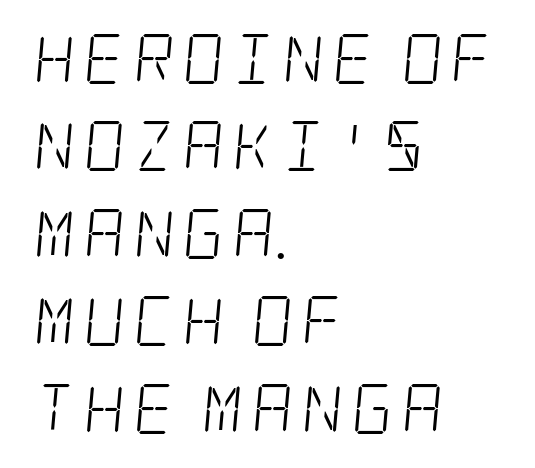
Is this a sans? No — the strokes have serifs. The setting favours the left margin, as ordinary paragraphs usually do. The typesetting does not lean heavy: it is not bold. Check the space under the baseline: it is left empty.
